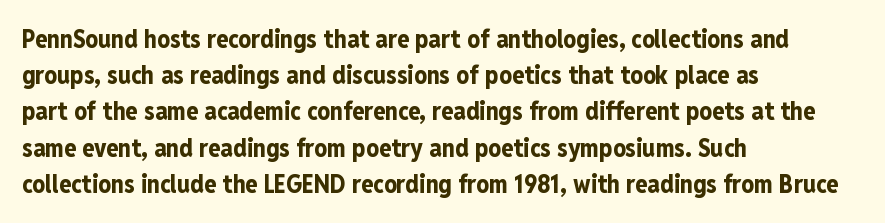
{"italic": "no", "bold": "yes", "underline": "no", "align": "left", "line_spacing": "normal", "line_spacing_ratio": 1.45, "letter_spacing": "normal", "letter_spacing_em": 0.0, "glyph_px": 25}
